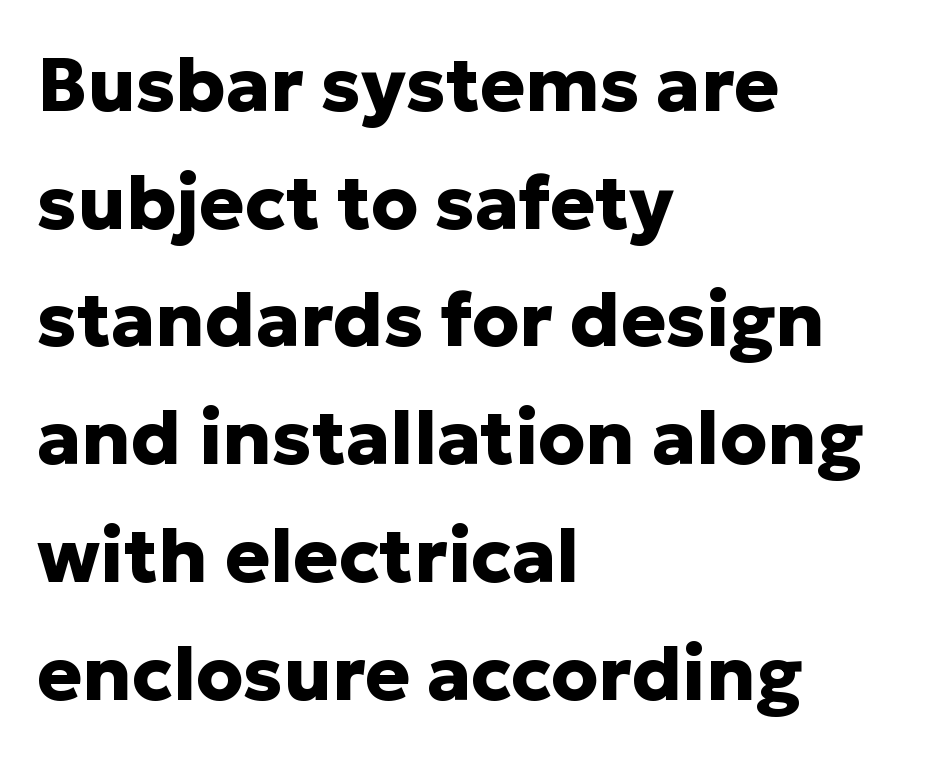
Q: Is the text bold? A: Yes.
Q: Is the text italic (slanted)? A: No, it is upright.
Q: Is the typeface a serif or a sans-serif typeface? A: Sans-serif.
Q: Is the text underlined? A: No.
Q: How is the paragraph aligned? A: Left-aligned.
Q: Is the spacing between letters normal or unusually wide? A: Normal.
Q: Is the spacing between lines tight, normal or loose? A: Normal.
Q: Width (condensed, normal, or wide)? A: Normal.
Q: Stroke contrast? A: Low.
Q: x-height? A: Medium.
Q: Monospaced? A: No.
